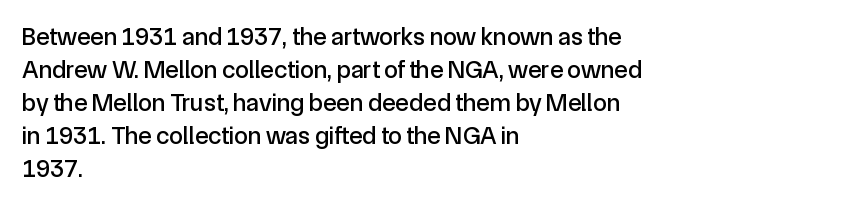
Q: Is the text italic (slanted)? A: No, it is upright.
Q: Is the text underlined? A: No.
Q: How is the paragraph aligned? A: Left-aligned.
Q: Is the spacing between letters normal or unusually wide? A: Normal.
Q: Is the spacing between lines tight, normal or loose? A: Normal.
